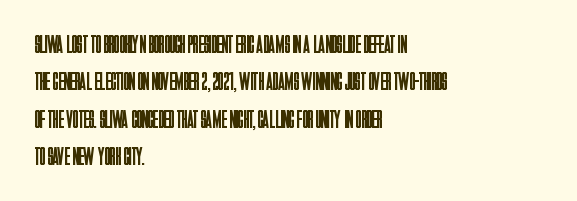
Q: Is the text bold? A: No.
Q: Is the text italic (slanted)? A: No, it is upright.
Q: Is the text underlined? A: No.
Q: How is the paragraph aligned? A: Left-aligned.
Q: Is the spacing between letters normal or unusually wide? A: Normal.
Q: Is the spacing between lines tight, normal or loose? A: Normal.
